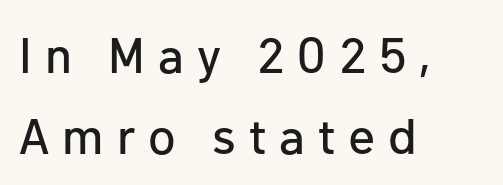
{"serif": "no", "italic": "no", "width": "normal", "stroke_contrast": "low", "x_height": "medium", "monospaced": "no", "underline": "no", "align": "left", "line_spacing": "normal", "line_spacing_ratio": 1.62, "letter_spacing": "wide", "letter_spacing_em": 0.26, "glyph_px": 50}
